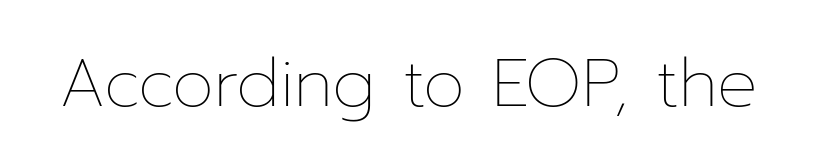
Q: Is the text bold? A: No.
Q: Is the text italic (slanted)? A: No, it is upright.
Q: Is the text underlined? A: No.
Q: Is the spacing between letters normal or unusually wide? A: Normal.
Q: Width (condensed, normal, or wide)? A: Normal.
Q: Stroke contrast? A: Low.
Q: x-height? A: Medium.
Q: Monospaced? A: No.
